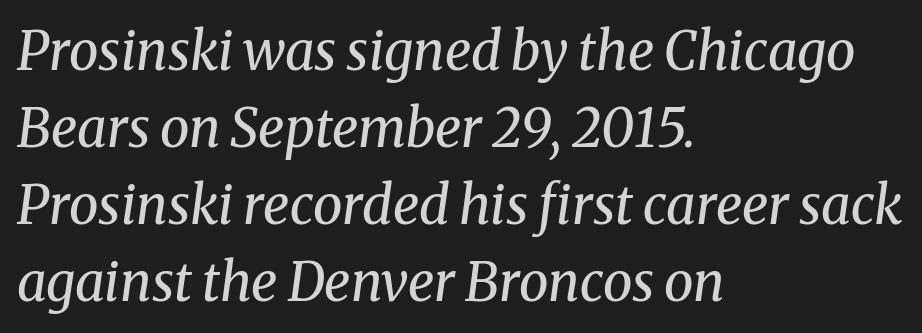
The image shows 53 px regular-weight serif type, italic (leaning right); set left-aligned, normal line spacing (1.45x), normal letter spacing, not underlined; medium stroke contrast and a medium x-height.
